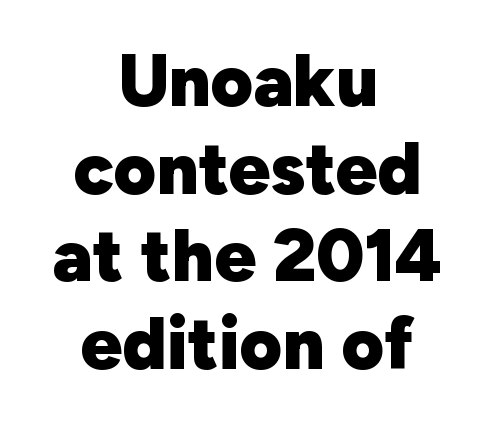
The image shows 73 px heavy sans-serif type, upright; set centered, line spacing 1.2x, normal letter spacing, not underlined; low stroke contrast and a medium x-height.
